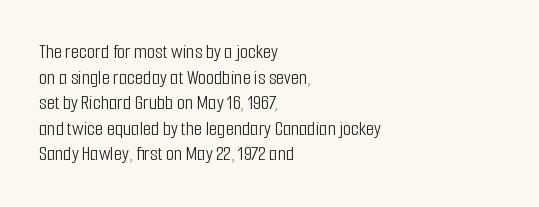
{"italic": "no", "bold": "no", "underline": "no", "align": "left", "line_spacing_ratio": 1.22, "letter_spacing": "normal", "letter_spacing_em": 0.0, "glyph_px": 21}
